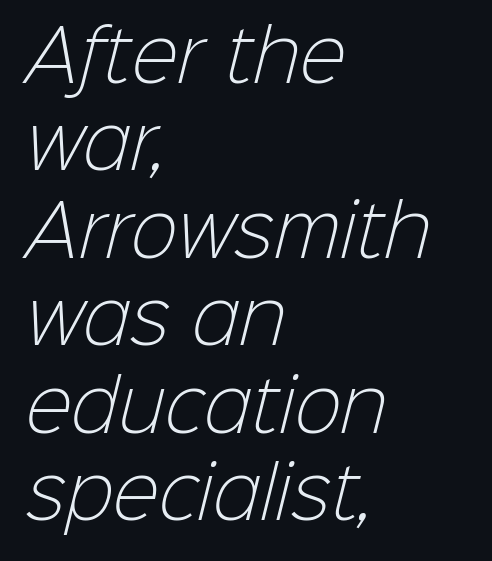
{"serif": "no", "bold": "no", "weight": "light", "width": "normal", "stroke_contrast": "low", "x_height": "medium", "monospaced": "no", "underline": "no", "align": "left", "line_spacing": "normal", "line_spacing_ratio": 1.25, "letter_spacing": "normal", "letter_spacing_em": 0.0, "glyph_px": 70}
